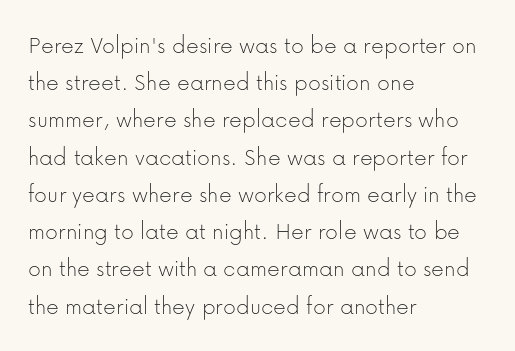
{"italic": "no", "bold": "no", "underline": "no", "align": "left", "line_spacing": "normal", "line_spacing_ratio": 1.49, "letter_spacing": "normal", "letter_spacing_em": 0.0, "glyph_px": 25}
